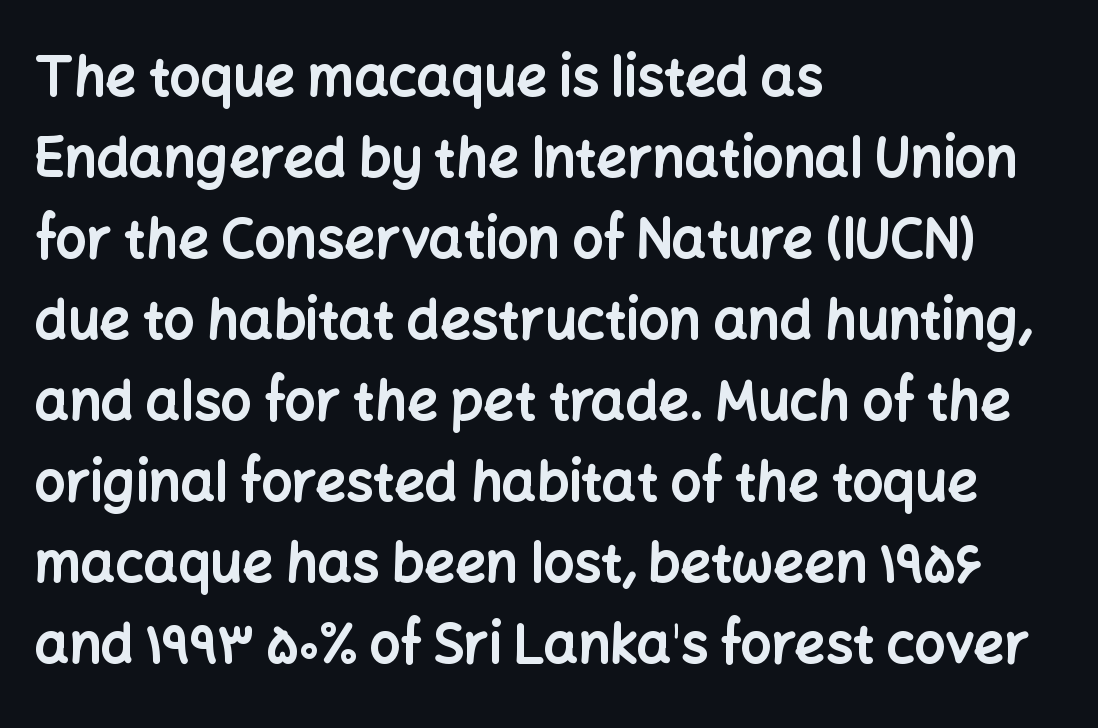
Q: Is the text bold? A: Yes.
Q: Is the text italic (slanted)? A: No, it is upright.
Q: Is the typeface a serif or a sans-serif typeface? A: Sans-serif.
Q: Is the text underlined? A: No.
Q: How is the paragraph aligned? A: Left-aligned.
Q: Is the spacing between letters normal or unusually wide? A: Normal.
Q: Is the spacing between lines tight, normal or loose? A: Normal.
Q: Width (condensed, normal, or wide)? A: Normal.
Q: Stroke contrast? A: Low.
Q: x-height? A: Medium.
Q: Monospaced? A: No.
